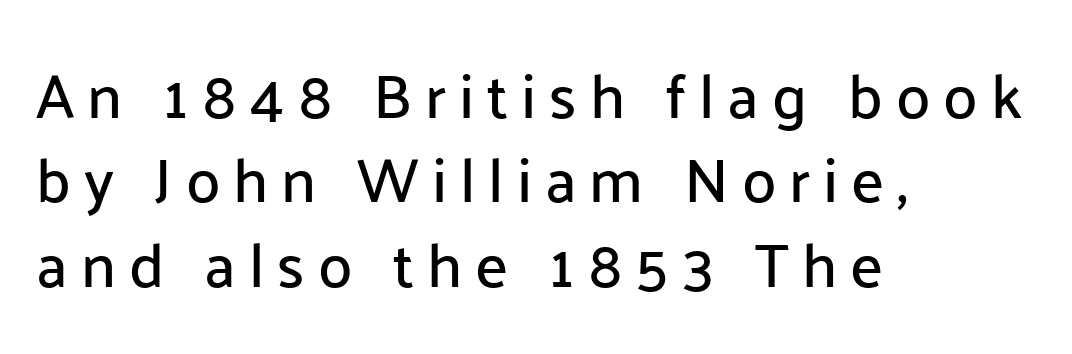
Q: Is the text italic (slanted)? A: No, it is upright.
Q: Is the typeface a serif or a sans-serif typeface? A: Sans-serif.
Q: Is the text underlined? A: No.
Q: How is the paragraph aligned? A: Left-aligned.
Q: Is the spacing between letters normal or unusually wide? A: Unusually wide.
Q: Is the spacing between lines tight, normal or loose? A: Normal.
Q: Width (condensed, normal, or wide)? A: Normal.
Q: Stroke contrast? A: Low.
Q: x-height? A: Medium.
Q: Monospaced? A: No.
